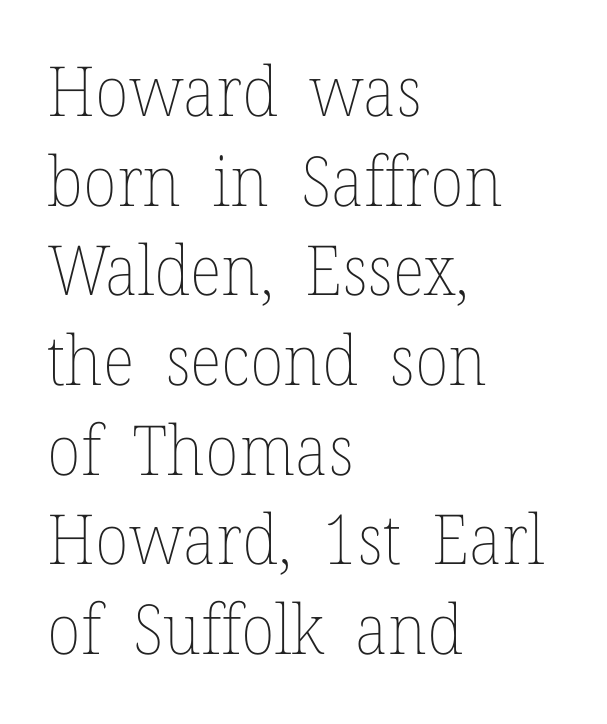
Rows of type keep a routine distance in the vertical direction. Varying glyph widths throughout — classic text-font behaviour. Tracking here is standard; glyphs follow each other at the usual distance. The type sits square on the baseline with zero lean. Each row of text sits above clean, open space. The rendering anchors every line to the left-hand side.
